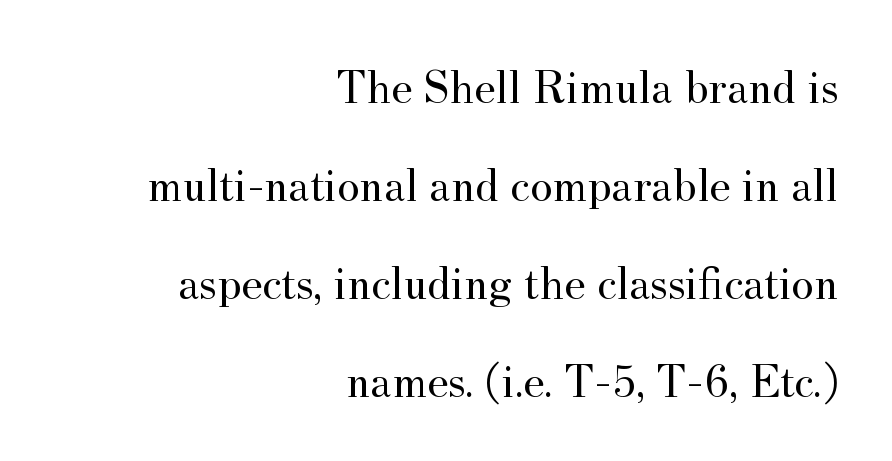
The image shows 48 px regular-weight serif type, upright; set right-aligned, loose line spacing (2.04x), normal letter spacing, not underlined; medium stroke contrast and a small x-height.
